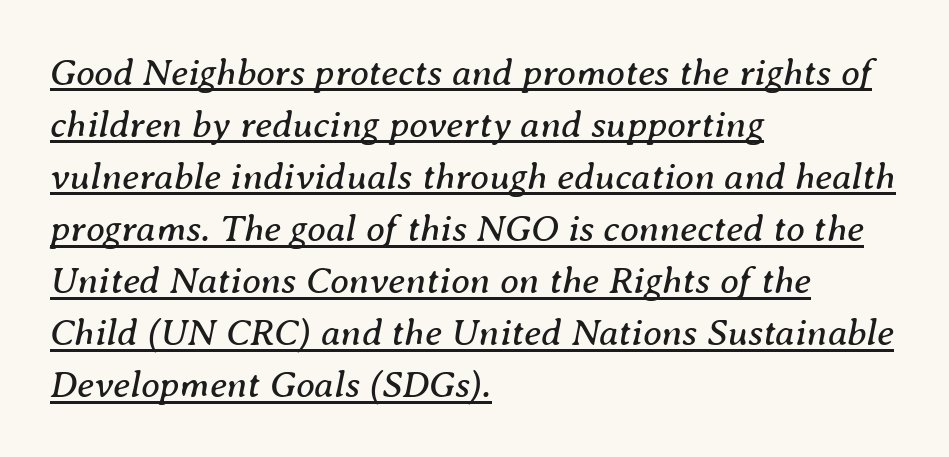
Varying glyph widths throughout — classic text-font behaviour. Rendered with sloped, italic letterforms. A continuous stroke trails under the words, as in a hyperlink. This sample is left-justified, so line endings fall wherever the words run out. Between one letter and the next there's only the usual sliver of space. The characters display serif detailing at their extremities.
